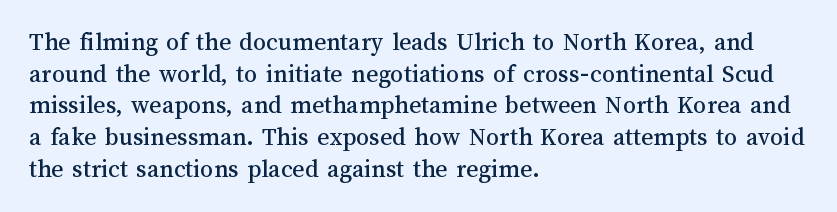
The image shows 26 px text type, upright; set left-aligned, line spacing 1.22x, normal letter spacing, not underlined.
